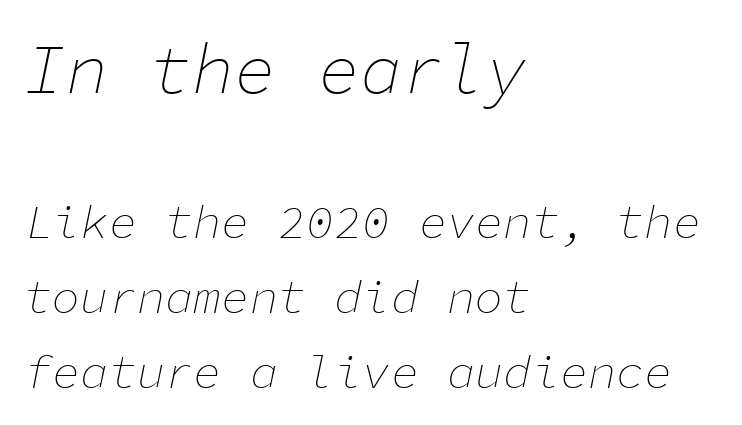
Q: Is the text bold? A: No.
Q: Is the text italic (slanted)? A: Yes, it leans right by about 11 degrees.
Q: Is the text underlined? A: No.
Q: How is the paragraph aligned? A: Left-aligned.
Q: Is the spacing between letters normal or unusually wide? A: Normal.
Q: Is the spacing between lines tight, normal or loose? A: Normal.
Q: Which block of text is set in a larger size, the first (top) or the second (bottom)? A: The first (top) one.
Q: Width (condensed, normal, or wide)? A: Normal.
Q: Stroke contrast? A: Low.
Q: x-height? A: Medium.
Q: Monospaced? A: Yes.
